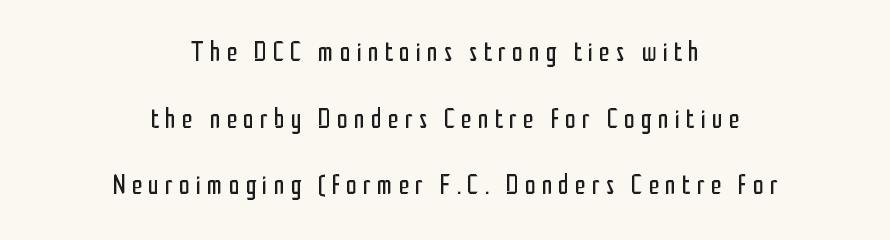
The image shows 27 px text type, upright; set centered, loose line spacing (2.47x), unusually wide letter spacing (+0.23 em), not underlined.
